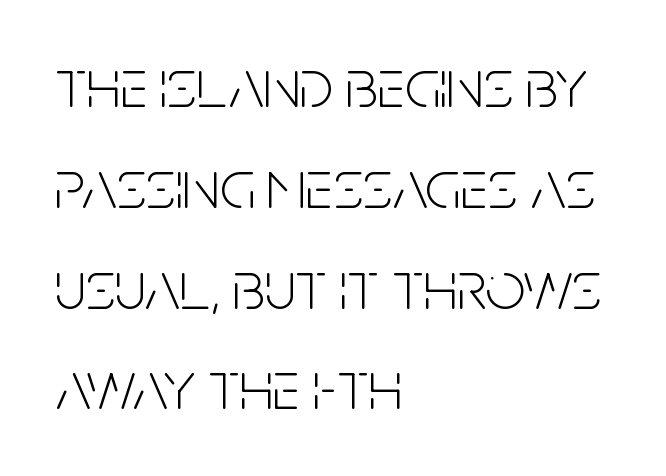
Q: Is the text bold? A: No.
Q: Is the text italic (slanted)? A: No, it is upright.
Q: Is the typeface a serif or a sans-serif typeface? A: Sans-serif.
Q: Is the text underlined? A: No.
Q: How is the paragraph aligned? A: Left-aligned.
Q: Is the spacing between letters normal or unusually wide? A: Normal.
Q: Is the spacing between lines tight, normal or loose? A: Normal.
Q: Width (condensed, normal, or wide)? A: Condensed.
Q: Stroke contrast? A: Low.
Q: x-height? A: Large.
Q: Monospaced? A: No.
